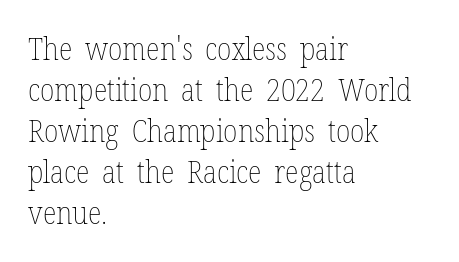
The image shows 32 px thin, condensed type, upright; set left-aligned, normal line spacing (1.28x), normal letter spacing, not underlined; low stroke contrast and a medium x-height.
